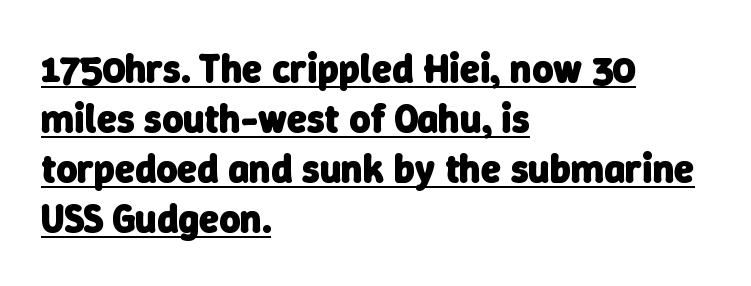
Q: Is the text bold? A: Yes.
Q: Is the typeface a serif or a sans-serif typeface? A: Sans-serif.
Q: Is the text underlined? A: Yes.
Q: How is the paragraph aligned? A: Left-aligned.
Q: Is the spacing between letters normal or unusually wide? A: Normal.
Q: Is the spacing between lines tight, normal or loose? A: Normal.
Q: Width (condensed, normal, or wide)? A: Normal.
Q: Stroke contrast? A: Low.
Q: x-height? A: Medium.
Q: Monospaced? A: No.
